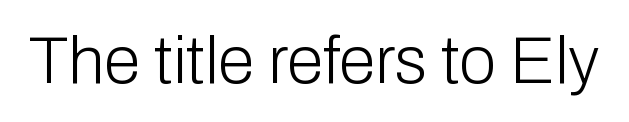
Q: Is the text bold? A: No.
Q: Is the text italic (slanted)? A: No, it is upright.
Q: Is the typeface a serif or a sans-serif typeface? A: Sans-serif.
Q: Is the text underlined? A: No.
Q: Is the spacing between letters normal or unusually wide? A: Normal.
Q: Width (condensed, normal, or wide)? A: Normal.
Q: Stroke contrast? A: Low.
Q: x-height? A: Medium.
Q: Monospaced? A: No.
